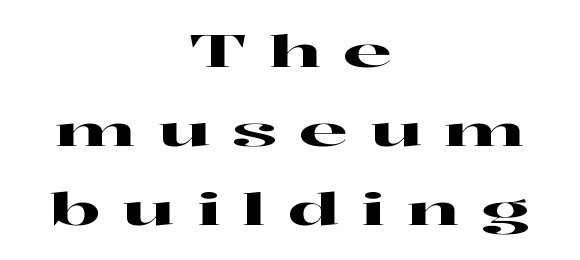
Is this a fixed-width face? No — the glyphs have proportional, varying widths. This is the regular roman posture of the typeface. The letterforms stand isolated, each surrounded by extra space. Nobody drew a line under any word here. The glyphs in this specimen are seriffed.
